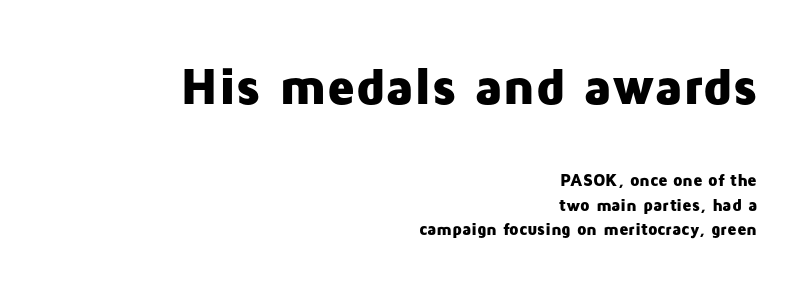
{"serif": "no", "italic": "no", "bold": "yes", "weight": "heavy", "width": "normal", "stroke_contrast": "low", "x_height": "medium", "monospaced": "no", "underline": "no", "align": "right", "line_spacing": "normal", "line_spacing_ratio": 1.44, "letter_spacing": "normal", "letter_spacing_em": 0.0, "larger_block": "first", "size_ratio": 3.06, "glyph_px": 52}
